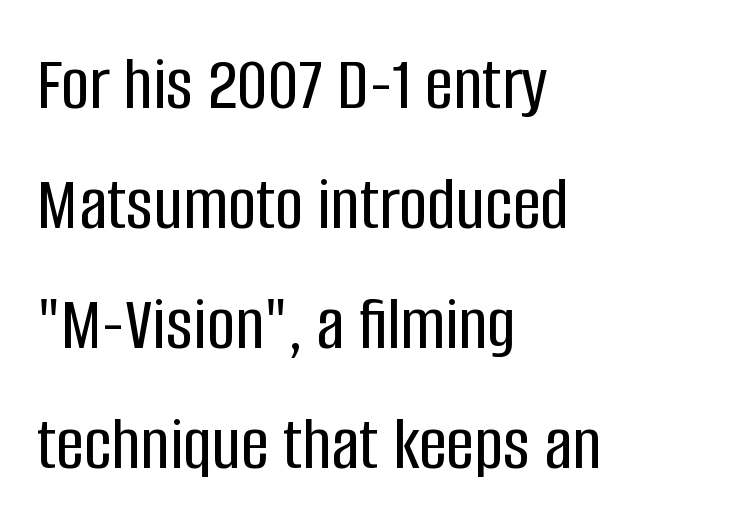
{"serif": "no", "italic": "no", "width": "condensed", "stroke_contrast": "low", "x_height": "large", "monospaced": "no", "underline": "no", "align": "left", "line_spacing": "normal", "line_spacing_ratio": 1.54, "letter_spacing": "normal", "letter_spacing_em": 0.0, "glyph_px": 78}
